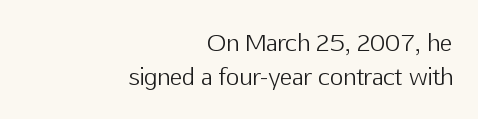
{"italic": "no", "bold": "no", "underline": "no", "align": "right", "line_spacing": "normal", "line_spacing_ratio": 1.48, "letter_spacing": "normal", "letter_spacing_em": 0.0, "glyph_px": 23}
